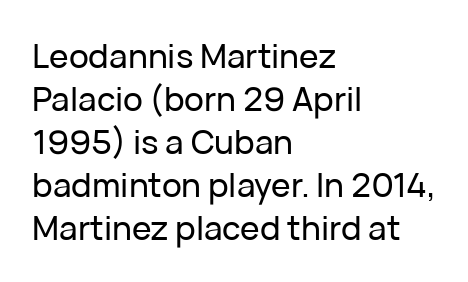
{"serif": "no", "italic": "no", "width": "normal", "stroke_contrast": "low", "x_height": "medium", "monospaced": "no", "underline": "no", "align": "left", "line_spacing": "normal", "line_spacing_ratio": 1.3, "letter_spacing": "normal", "letter_spacing_em": 0.0, "glyph_px": 33}
